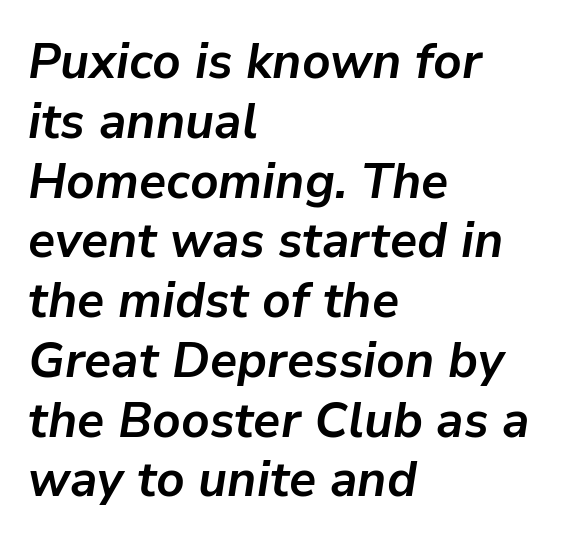
The image shows 49 px bold type, italic (leaning right); set left-aligned, line spacing 1.22x, normal letter spacing, not underlined; low stroke contrast and a medium x-height.
